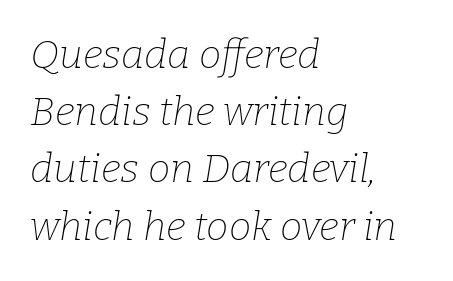
A student would call this left alignment; a typographer would say flush left, rag right. You could call the tracking neutral — neither tight nor loose. This sample has the flowing, uneven cadence of proportional lettering. Plain, unruled lines of type. Notice how descenders clear the ascenders below comfortably — that's standard leading.
